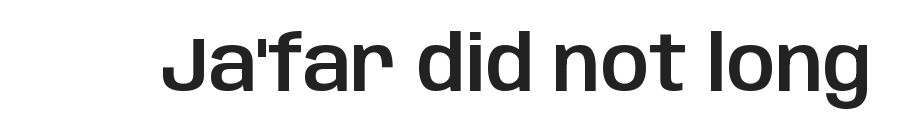
{"serif": "no", "italic": "no", "width": "normal", "stroke_contrast": "low", "x_height": "large", "monospaced": "no", "underline": "no", "letter_spacing": "normal", "letter_spacing_em": 0.0, "glyph_px": 76}
